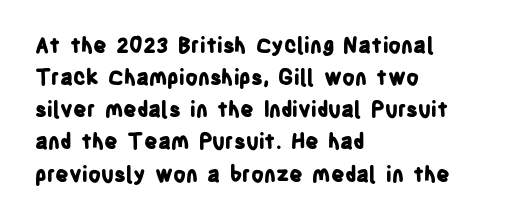
The image shows 21 px bold type, upright; set left-aligned, normal line spacing (1.53x), normal letter spacing, not underlined.
